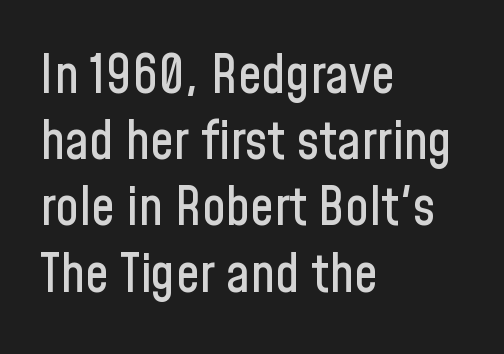
{"serif": "no", "italic": "no", "width": "condensed", "stroke_contrast": "low", "x_height": "medium", "monospaced": "no", "underline": "no", "align": "left", "line_spacing": "normal", "line_spacing_ratio": 1.25, "letter_spacing": "normal", "letter_spacing_em": 0.0, "glyph_px": 53}
